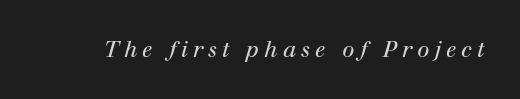
Posture: slanted. Letter spacing: wide. Anything drawn beneath the words? Only blank space. Weight: regular or lighter.
